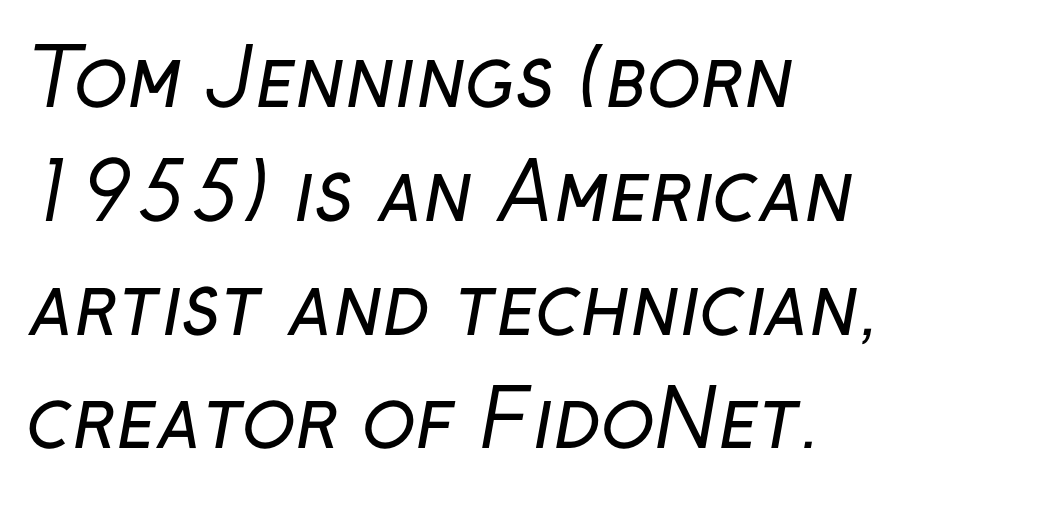
The image shows 79 px regular-weight sans-serif type; set left-aligned, normal line spacing (1.44x), normal letter spacing, not underlined; low stroke contrast and a medium x-height.
